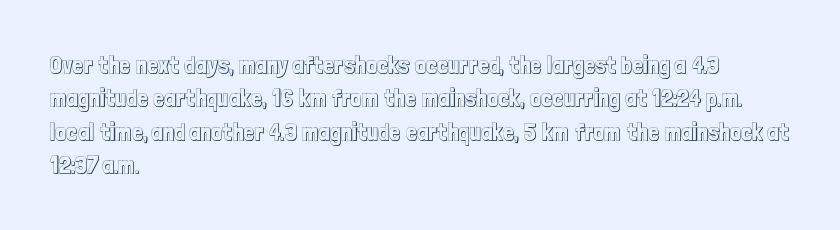
Q: Is the text italic (slanted)? A: No, it is upright.
Q: Is the text underlined? A: No.
Q: How is the paragraph aligned? A: Left-aligned.
Q: Is the spacing between letters normal or unusually wide? A: Normal.
Q: Is the spacing between lines tight, normal or loose? A: Normal.
